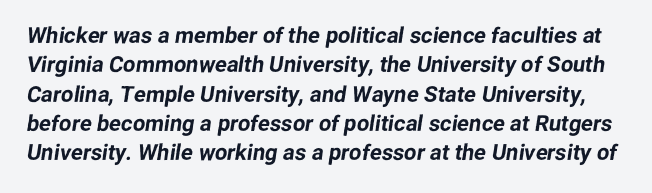
{"underline": "no", "line_spacing": "normal", "line_spacing_ratio": 1.33, "letter_spacing": "normal", "letter_spacing_em": 0.0, "glyph_px": 22}
